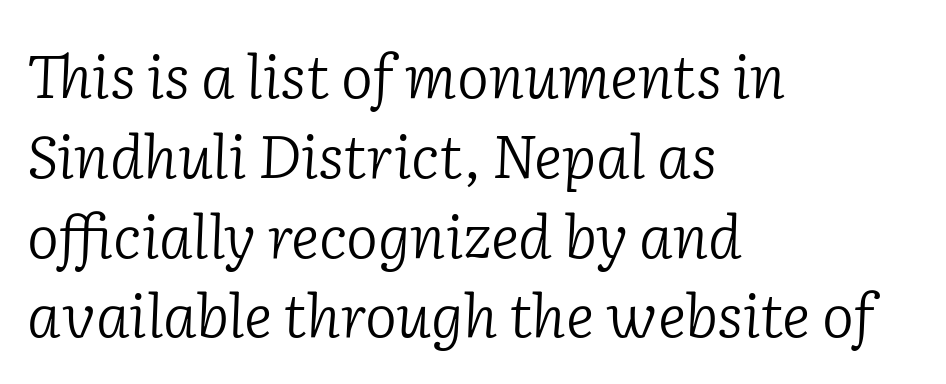
Q: Is the text bold? A: No.
Q: Is the text italic (slanted)? A: Yes, it leans right by about 2 degrees.
Q: Is the typeface a serif or a sans-serif typeface? A: Serif.
Q: Is the text underlined? A: No.
Q: How is the paragraph aligned? A: Left-aligned.
Q: Is the spacing between letters normal or unusually wide? A: Normal.
Q: Is the spacing between lines tight, normal or loose? A: Normal.
Q: Width (condensed, normal, or wide)? A: Normal.
Q: Stroke contrast? A: Low.
Q: x-height? A: Medium.
Q: Monospaced? A: No.
